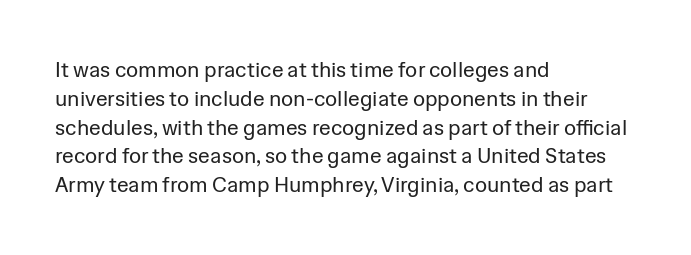
Each new line begins a customary step beneath the previous one. Stems here are at most as thick as an everyday book face. Words appear dense and cohesive because spacing is normal. Descenders hang freely into open space. The axis of the letterforms is exactly vertical.
